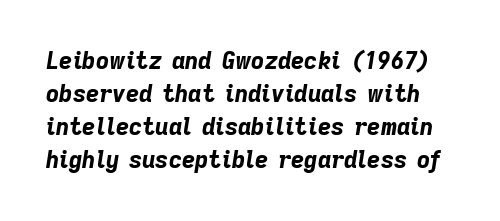
The image shows 23 px bold type, italic (leaning right); set normal line spacing (1.43x), normal letter spacing, not underlined.
